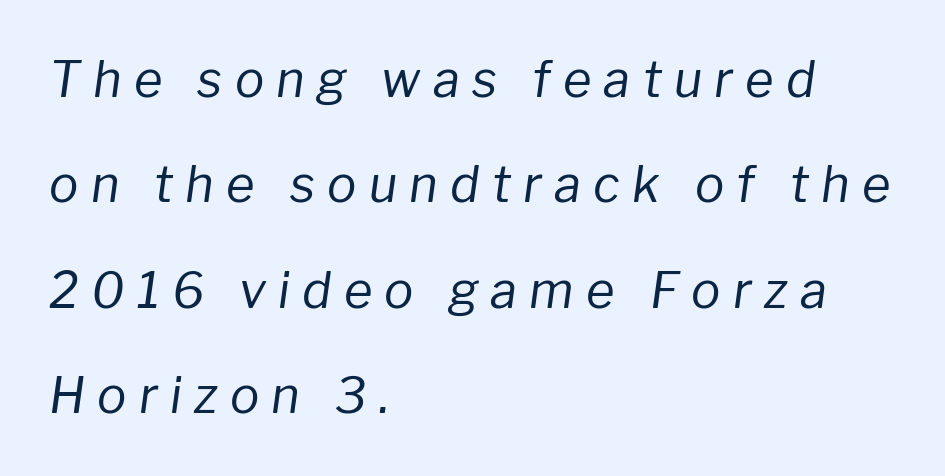
Q: Is the text bold? A: No.
Q: Is the text italic (slanted)? A: Yes, it leans right by about 8 degrees.
Q: Is the text underlined? A: No.
Q: How is the paragraph aligned? A: Left-aligned.
Q: Is the spacing between letters normal or unusually wide? A: Unusually wide.
Q: Is the spacing between lines tight, normal or loose? A: Loose.
Q: Width (condensed, normal, or wide)? A: Normal.
Q: Stroke contrast? A: Low.
Q: x-height? A: Medium.
Q: Monospaced? A: No.
